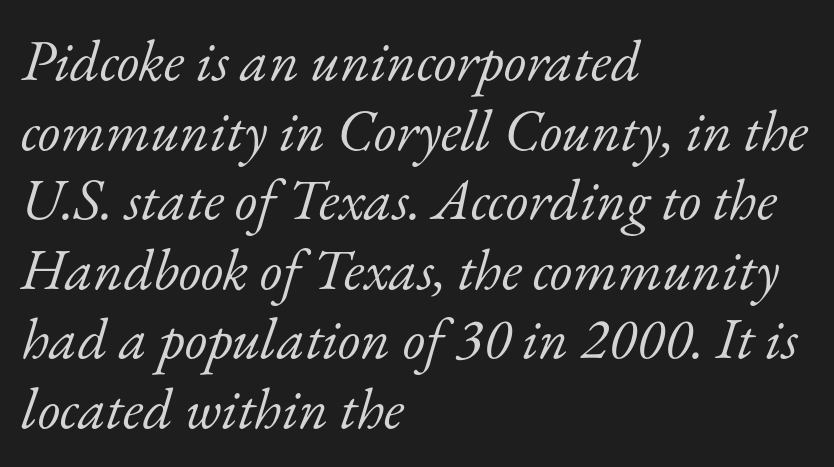
{"serif": "yes", "italic": "yes", "lean": "right", "slant_degrees": 17, "bold": "no", "weight": "light", "width": "normal", "stroke_contrast": "low", "x_height": "small", "monospaced": "no", "underline": "no", "align": "left", "line_spacing_ratio": 1.2, "letter_spacing": "normal", "letter_spacing_em": 0.0, "glyph_px": 58}
